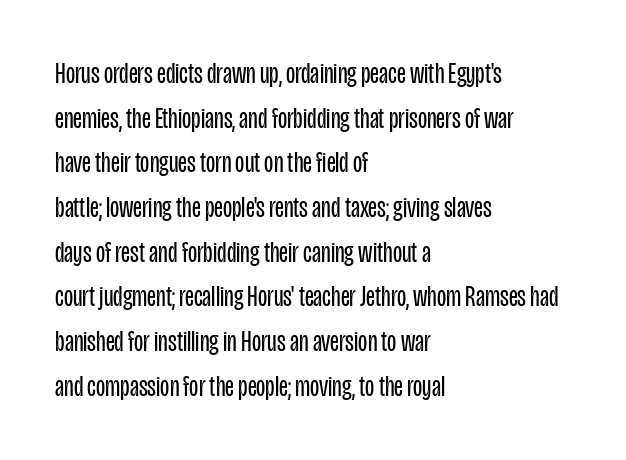
{"serif": "no", "italic": "no", "bold": "no", "weight": "regular", "width": "condensed", "stroke_contrast": "low", "x_height": "large", "monospaced": "no", "underline": "no", "align": "left", "line_spacing": "normal", "line_spacing_ratio": 1.49, "letter_spacing": "normal", "letter_spacing_em": 0.0, "glyph_px": 30}
